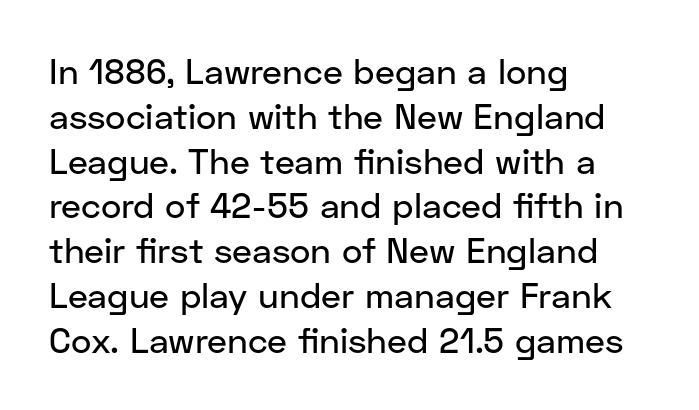
Posture: vertical. Tracking here is standard; glyphs follow each other at the usual distance. Are there feet on the stems? There aren't — it's a sans. Note the varied advance widths — an 'i' is clearly narrower than an 'm'.
